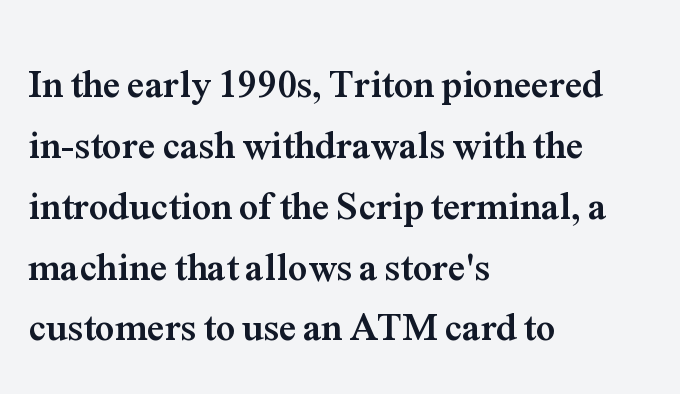
The font's upright variant was chosen for this text. Caption: multi-line text, flush left, ragged right. Standard letterfit; no display-style spreading of the glyphs. Typesetter's note: full bold, strokes at maximum text heaviness.
